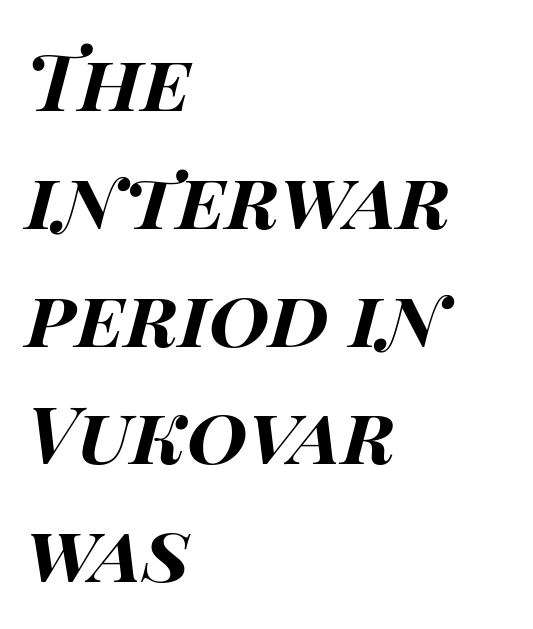
{"italic": "yes", "lean": "right", "slant_degrees": 15, "bold": "yes", "weight": "bold", "width": "wide", "stroke_contrast": "high", "x_height": "large", "monospaced": "no", "underline": "no", "align": "left", "line_spacing": "normal", "line_spacing_ratio": 1.51, "letter_spacing": "normal", "letter_spacing_em": 0.0, "glyph_px": 78}
